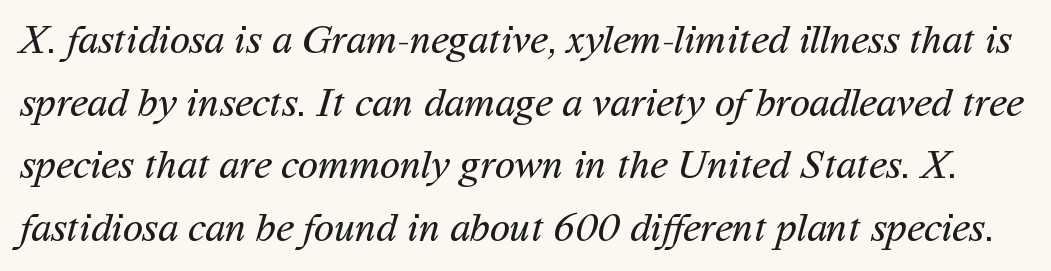
{"serif": "no", "bold": "no", "weight": "regular", "width": "normal", "stroke_contrast": "medium", "x_height": "medium", "monospaced": "no", "underline": "no", "line_spacing": "normal", "line_spacing_ratio": 1.53, "letter_spacing": "normal", "letter_spacing_em": 0.0, "glyph_px": 41}
